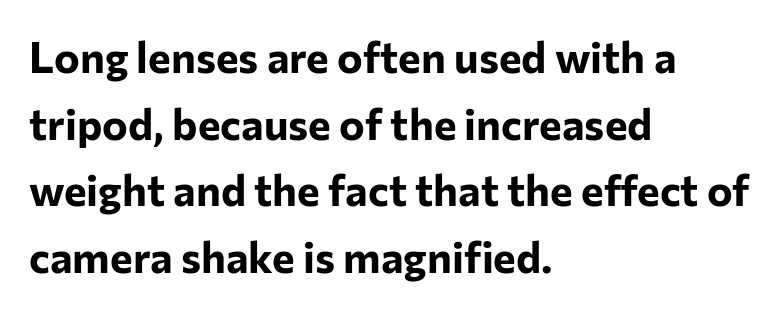
Q: Is the text bold? A: Yes.
Q: Is the text italic (slanted)? A: No, it is upright.
Q: Is the typeface a serif or a sans-serif typeface? A: Sans-serif.
Q: Is the text underlined? A: No.
Q: How is the paragraph aligned? A: Left-aligned.
Q: Is the spacing between letters normal or unusually wide? A: Normal.
Q: Is the spacing between lines tight, normal or loose? A: Normal.
Q: Width (condensed, normal, or wide)? A: Normal.
Q: Stroke contrast? A: Low.
Q: x-height? A: Medium.
Q: Monospaced? A: No.
